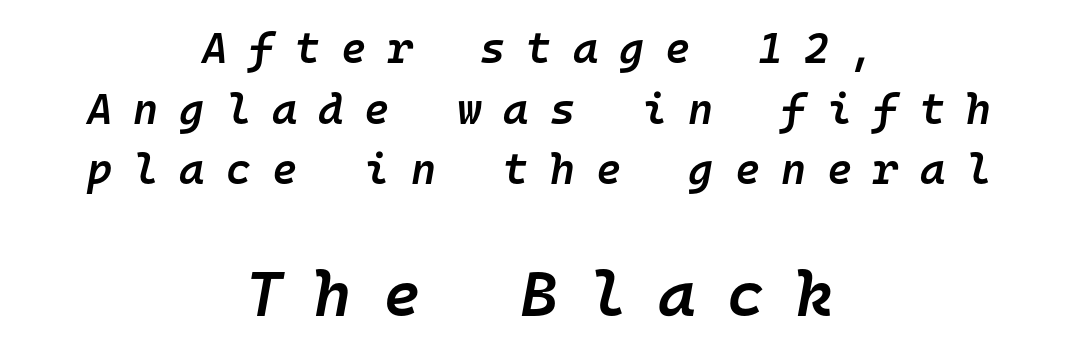
Bold? Not quite — semibold, heavier than regular but stopping short. The rendering applies a slant to the glyphs. Between these two stacked blocks, the lower one wins on size. How are the letters spaced? Widely, with obvious added tracking. The setting favours the middle, as headings and verse often do. Fixed-width glyphs throughout — classic coding-font behaviour.
